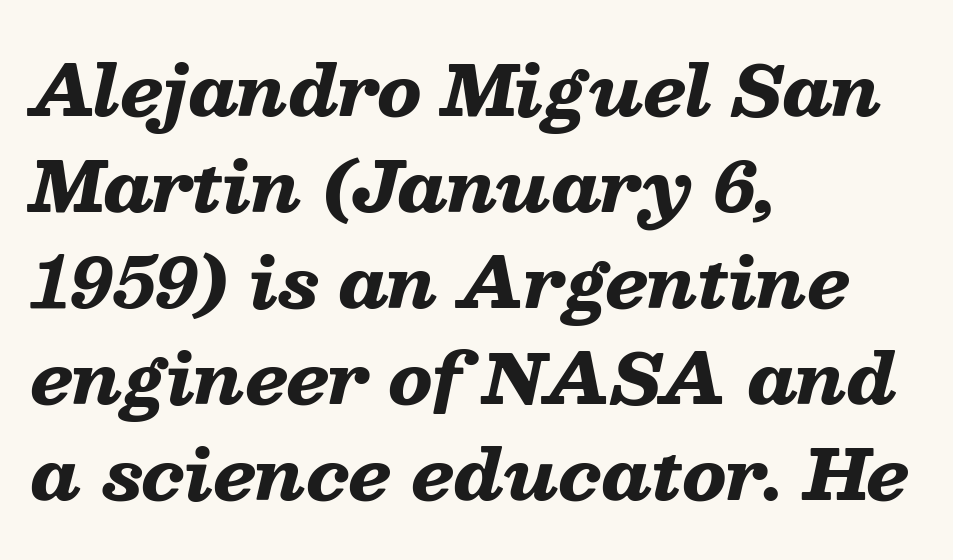
Q: Is the text bold? A: Yes.
Q: Is the text italic (slanted)? A: Yes, it leans right by about 13 degrees.
Q: Is the text underlined? A: No.
Q: How is the paragraph aligned? A: Left-aligned.
Q: Is the spacing between letters normal or unusually wide? A: Normal.
Q: Is the spacing between lines tight, normal or loose? A: Normal.
Q: Width (condensed, normal, or wide)? A: Wide.
Q: Stroke contrast? A: Low.
Q: x-height? A: Medium.
Q: Monospaced? A: No.
